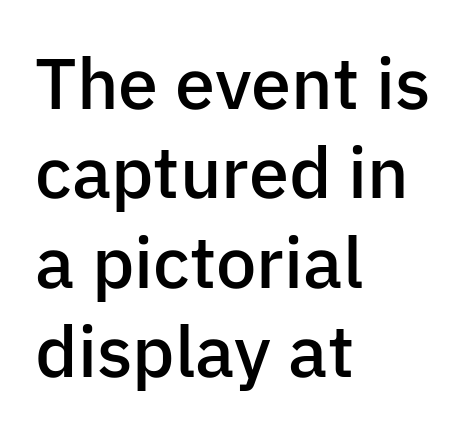
The image shows 72 px semibold sans-serif type, upright; set left-aligned, line spacing 1.24x, normal letter spacing, not underlined; low stroke contrast and a medium x-height.
